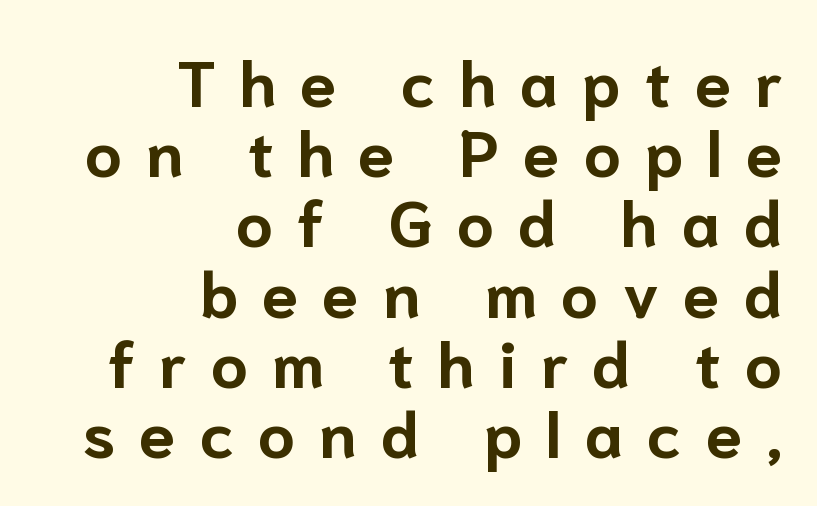
The image shows 65 px bold sans-serif type, upright; set right-aligned, tight line spacing (1.08x), unusually wide letter spacing (+0.37 em), not underlined; low stroke contrast and a medium x-height.
